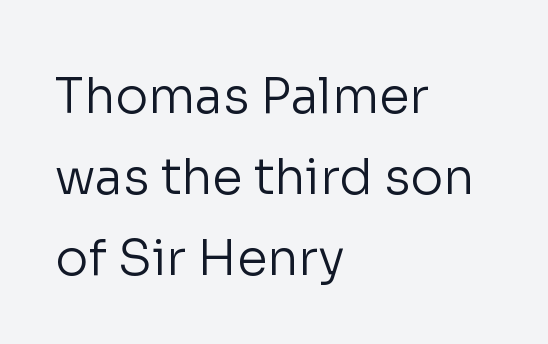
Q: Is the text bold? A: No.
Q: Is the text italic (slanted)? A: No, it is upright.
Q: Is the typeface a serif or a sans-serif typeface? A: Sans-serif.
Q: Is the text underlined? A: No.
Q: How is the paragraph aligned? A: Left-aligned.
Q: Is the spacing between letters normal or unusually wide? A: Normal.
Q: Is the spacing between lines tight, normal or loose? A: Normal.
Q: Width (condensed, normal, or wide)? A: Normal.
Q: Stroke contrast? A: Low.
Q: x-height? A: Medium.
Q: Monospaced? A: No.
